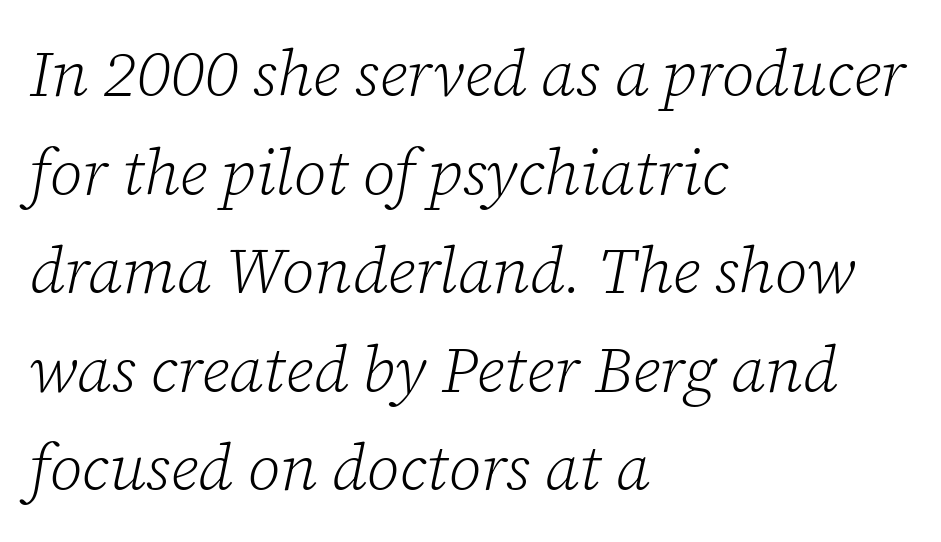
{"serif": "yes", "italic": "yes", "lean": "right", "slant_degrees": 12, "bold": "no", "weight": "light", "width": "normal", "stroke_contrast": "low", "x_height": "medium", "monospaced": "no", "underline": "no", "align": "left", "line_spacing": "normal", "line_spacing_ratio": 1.54, "letter_spacing": "normal", "letter_spacing_em": 0.0, "glyph_px": 64}
